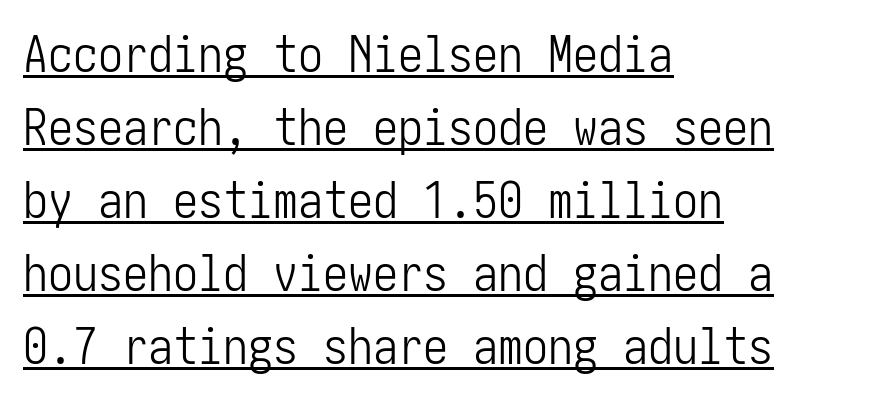
Q: Is the text bold? A: No.
Q: Is the text italic (slanted)? A: No, it is upright.
Q: Is the typeface a serif or a sans-serif typeface? A: Sans-serif.
Q: Is the text underlined? A: Yes.
Q: How is the paragraph aligned? A: Left-aligned.
Q: Is the spacing between letters normal or unusually wide? A: Normal.
Q: Is the spacing between lines tight, normal or loose? A: Normal.
Q: Width (condensed, normal, or wide)? A: Condensed.
Q: Stroke contrast? A: Low.
Q: x-height? A: Medium.
